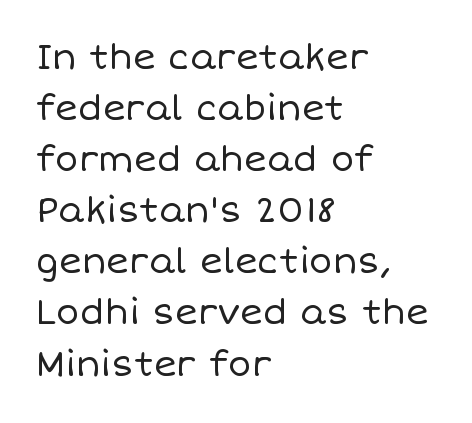
The image shows 35 px regular-weight type, upright; set left-aligned, normal line spacing (1.46x), normal letter spacing, not underlined; low stroke contrast and a large x-height.
